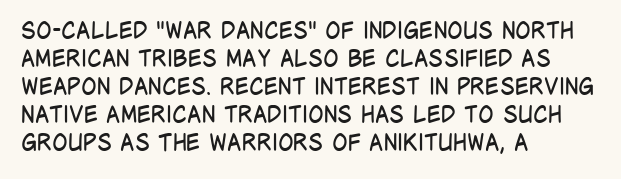
The image shows 23 px text type, upright; set left-aligned, line spacing 1.22x, normal letter spacing, not underlined.
